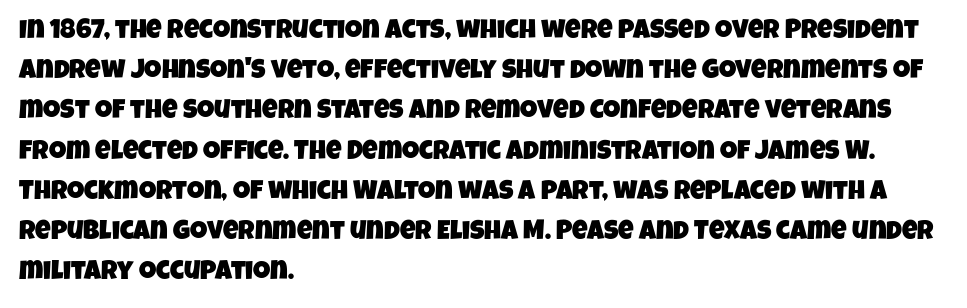
One glance says typical: line gaps are just what's usual. You could call the tracking neutral — neither tight nor loose. This rendering uses left alignment, leaving the right contour irregular. Quick note: underline off.
